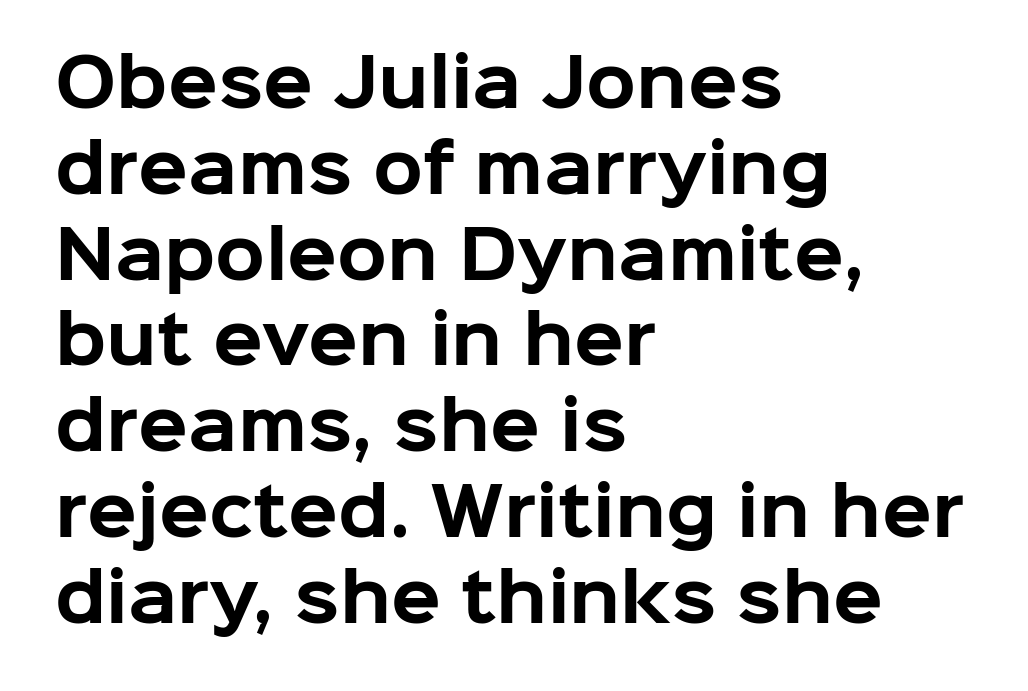
{"serif": "no", "italic": "no", "bold": "yes", "weight": "bold", "width": "normal", "stroke_contrast": "low", "x_height": "medium", "monospaced": "no", "underline": "no", "align": "left", "line_spacing": "normal", "line_spacing_ratio": 1.32, "letter_spacing": "normal", "letter_spacing_em": 0.0, "glyph_px": 65}
